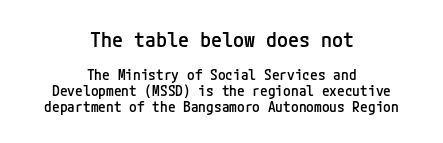
The image shows 20 px text type, upright; set centered, tight line spacing (1.14x), normal letter spacing, not underlined; the first (top) block is 1.43x larger.
